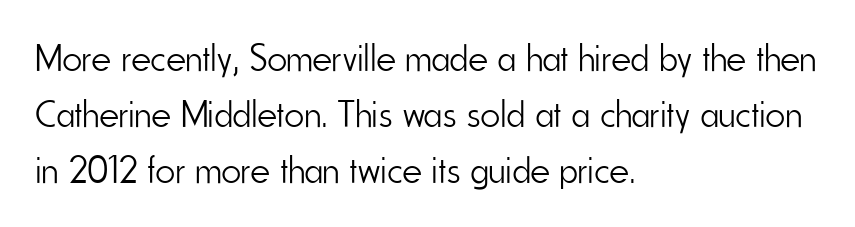
{"serif": "no", "italic": "no", "bold": "no", "weight": "light", "width": "condensed", "stroke_contrast": "low", "x_height": "small", "monospaced": "no", "underline": "no", "align": "left", "line_spacing": "normal", "line_spacing_ratio": 1.47, "letter_spacing": "normal", "letter_spacing_em": 0.0, "glyph_px": 38}
